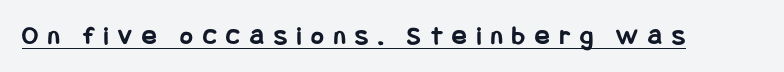
The image shows 27 px bold type, upright; set unusually wide letter spacing (+0.37 em), underlined.
